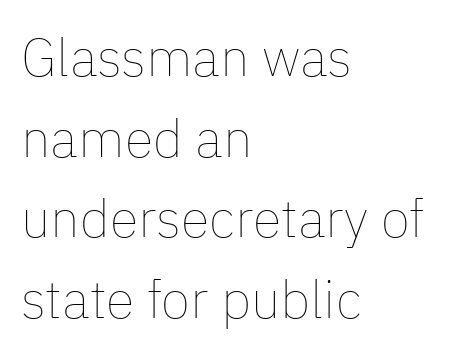
Q: Is the text bold? A: No.
Q: Is the text italic (slanted)? A: No, it is upright.
Q: Is the text underlined? A: No.
Q: How is the paragraph aligned? A: Left-aligned.
Q: Is the spacing between letters normal or unusually wide? A: Normal.
Q: Is the spacing between lines tight, normal or loose? A: Normal.
Q: Width (condensed, normal, or wide)? A: Normal.
Q: Stroke contrast? A: Low.
Q: x-height? A: Medium.
Q: Monospaced? A: No.
